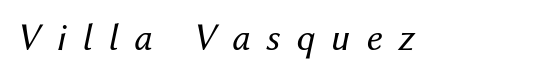
Looks like regular typesetting: each glyph gets only the width it needs. This reads as an unemphasized weight, regular at the heaviest. Italic? Definitely — the glyphs are oblique. Underline: absent. There is plenty of visible air inserted between adjacent glyphs.
